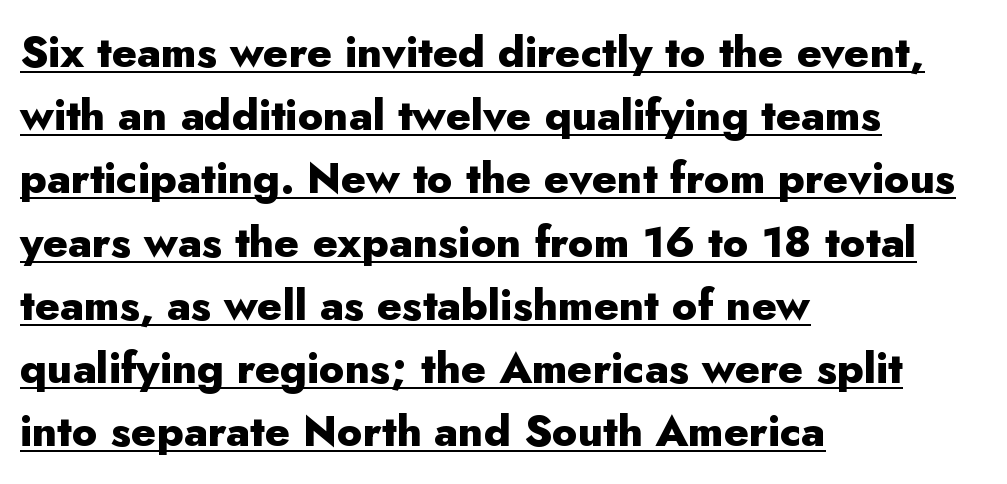
The image shows 43 px heavy sans-serif type, upright; set left-aligned, normal line spacing (1.47x), normal letter spacing, underlined; low stroke contrast and a small x-height.
